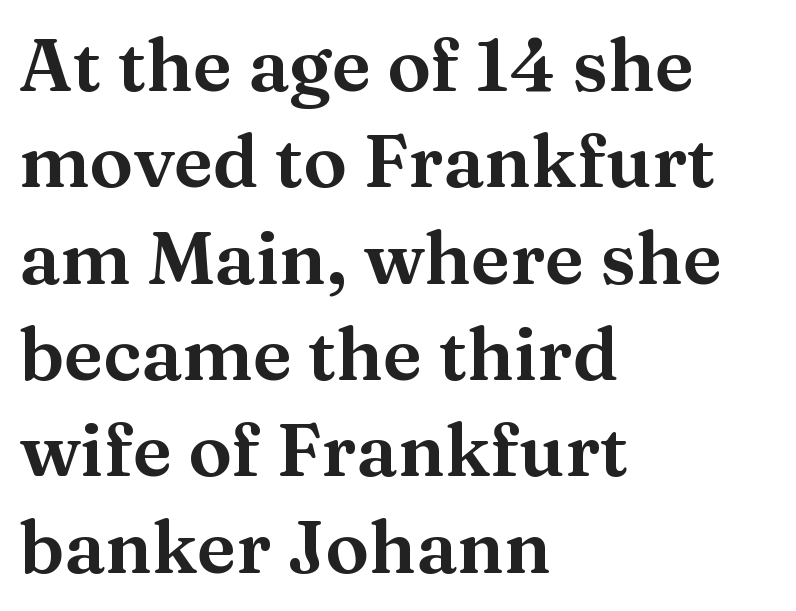
Q: Is the text italic (slanted)? A: No, it is upright.
Q: Is the typeface a serif or a sans-serif typeface? A: Serif.
Q: Is the text underlined? A: No.
Q: How is the paragraph aligned? A: Left-aligned.
Q: Is the spacing between letters normal or unusually wide? A: Normal.
Q: Is the spacing between lines tight, normal or loose? A: Normal.
Q: Width (condensed, normal, or wide)? A: Wide.
Q: Stroke contrast? A: Medium.
Q: x-height? A: Medium.
Q: Monospaced? A: No.
